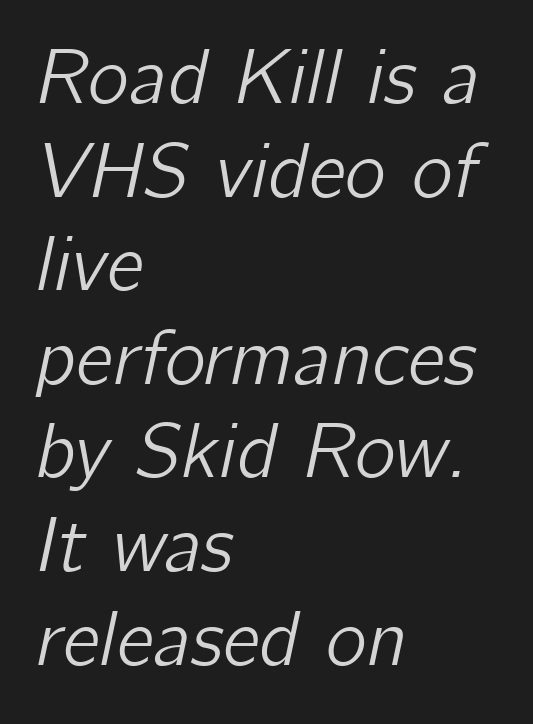
Q: Is the text italic (slanted)? A: Yes, it leans right by about 12 degrees.
Q: Is the text underlined? A: No.
Q: How is the paragraph aligned? A: Left-aligned.
Q: Is the spacing between letters normal or unusually wide? A: Normal.
Q: Width (condensed, normal, or wide)? A: Normal.
Q: Stroke contrast? A: Low.
Q: x-height? A: Medium.
Q: Monospaced? A: No.
